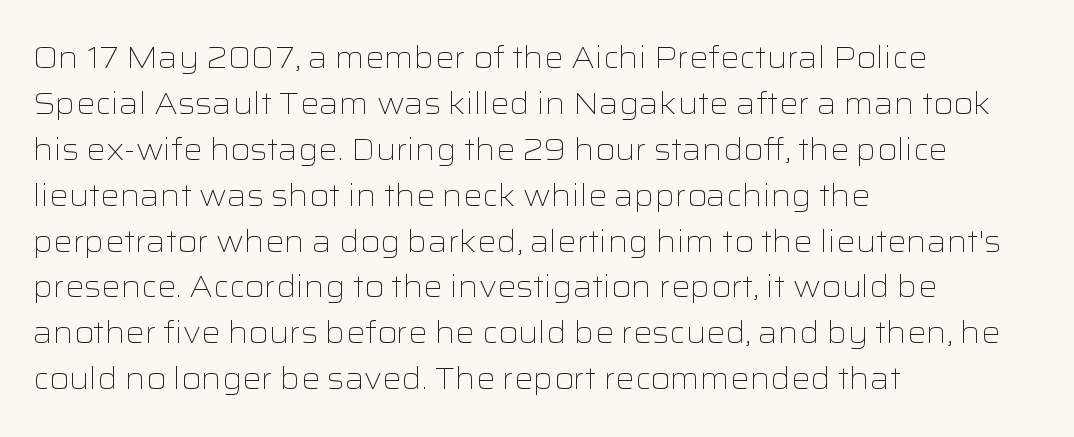
The image shows 30 px light, wide sans-serif type, upright; set left-aligned, normal line spacing (1.53x), normal letter spacing, not underlined; low stroke contrast and a medium x-height.
